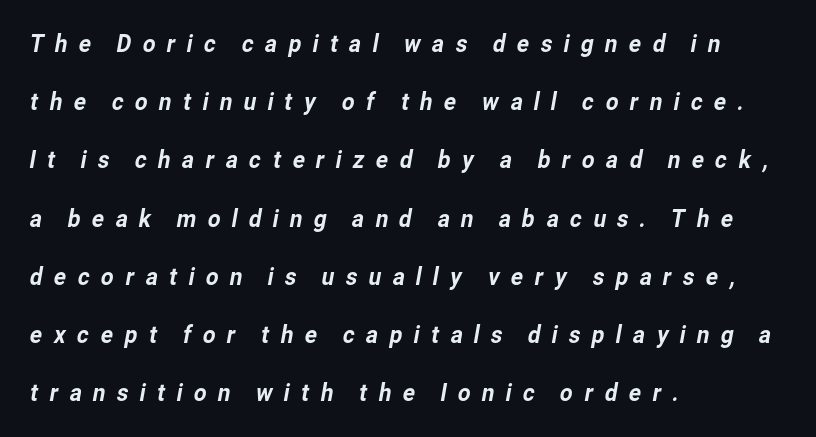
Q: Is the text underlined? A: No.
Q: How is the paragraph aligned? A: Left-aligned.
Q: Is the spacing between letters normal or unusually wide? A: Unusually wide.
Q: Is the spacing between lines tight, normal or loose? A: Loose.
